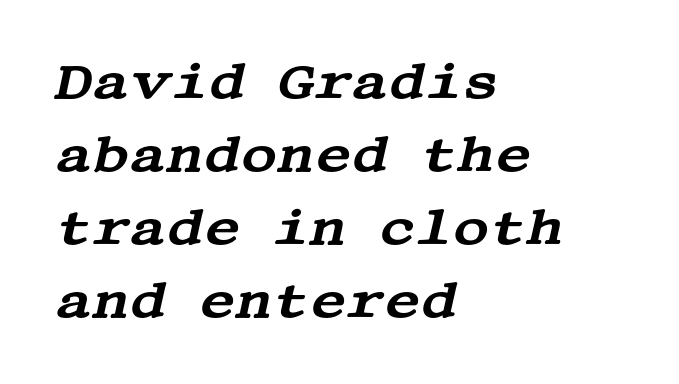
You could call the tracking neutral — neither tight nor loose. Each letter's strokes conclude with small projecting serifs. Nobody drew a line under any word here. Leading matches the norm, producing a regular column. Casual observation: everything's shoved over to the left.
